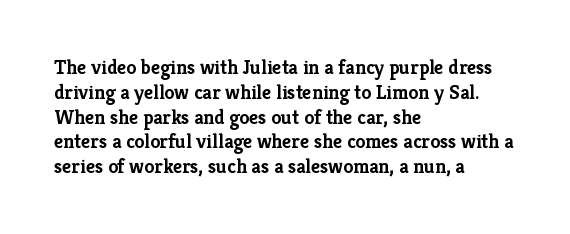
{"italic": "no", "bold": "yes", "underline": "no", "align": "left", "line_spacing_ratio": 1.24, "letter_spacing": "normal", "letter_spacing_em": 0.0, "glyph_px": 20}
